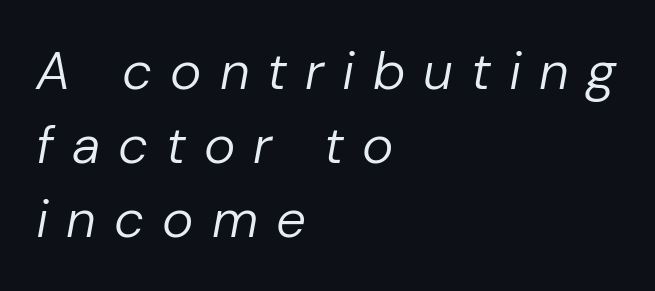
The vertical gap from one line to the next is medium. The face used here is rendered with a markedly widened letterfit. The lines in this sample share a left origin and differ only in where they stop. Decoration check: the copy has no underline. Is this a fixed-width face? No — the glyphs have proportional, varying widths.
